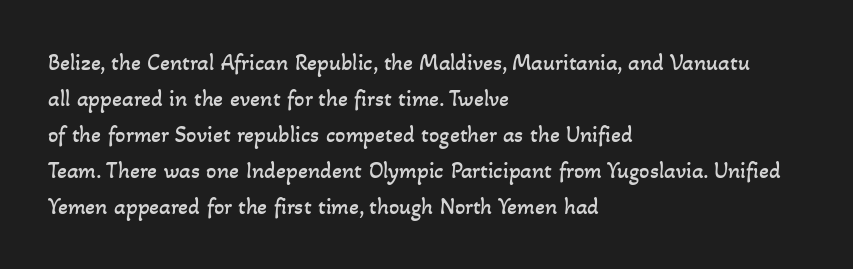
{"bold": "no", "underline": "no", "align": "left", "line_spacing": "normal", "line_spacing_ratio": 1.56, "letter_spacing": "normal", "letter_spacing_em": 0.0, "glyph_px": 23}
